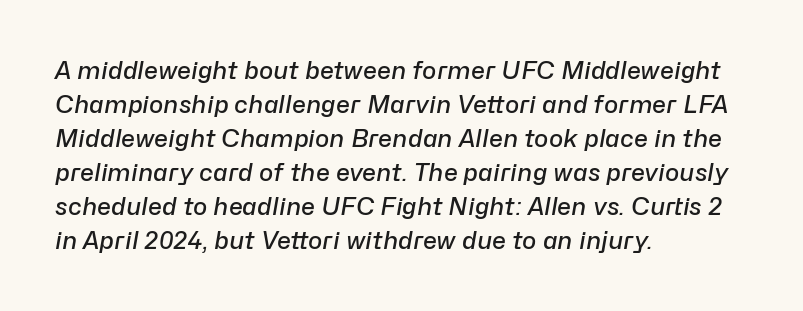
Bold? Not quite — semibold, heavier than regular but stopping short. Nobody touched the tracking dial on this one. Is the type slanted? Yes — the strokes lean at a clear angle. This sample keeps an unexceptional amount of space between lines. The words here are not underlined.
